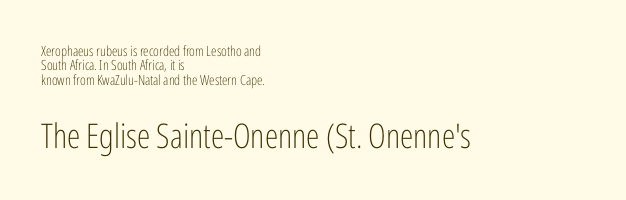
Reading down the column, the eye jumps only a short way to each next line. The letterforms sit shoulder to shoulder at normal distance. Stem width sits at or under what a default text font uses. The type sits square on the baseline with zero lean.
